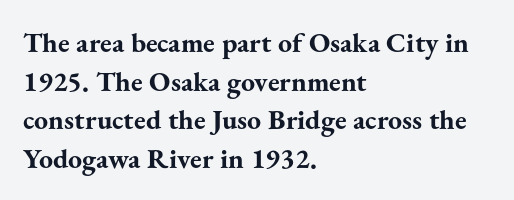
Notice how the passage keeps a crisp vertical edge on the left only. Standard letterfit; no display-style spreading of the glyphs. If you measured baseline to baseline, you'd find a middling distance. The sample has been set heavy, in full bold. No italicization has been applied; the sample stays upright.
